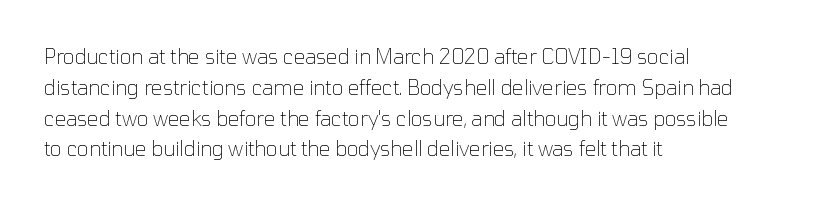
Unmarked baselines from the first word to the last. Between one letter and the next there's only the usual sliver of space. Left-aligned paragraph, ragged on the right. Compared with typical paragraphs, the rows here are spaced about the same. It's the straight-up-and-down kind of type.
